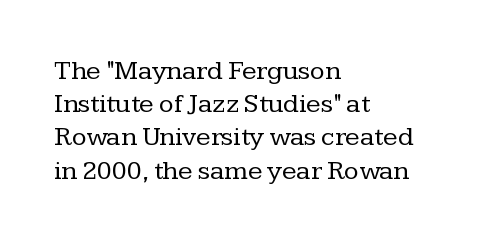
The zone under the glyphs is completely vacant. The passage is arranged the way most books set body copy — flush left. The type sits square on the baseline with zero lean. Weight: in the light-to-regular range. In terms of letterspacing, this is plain default setting.
